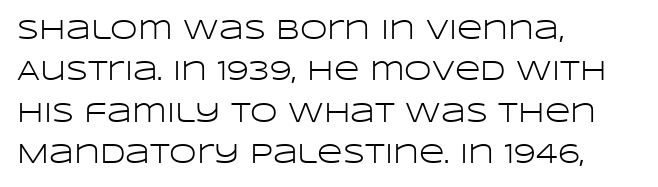
The image shows 28 px light, wide sans-serif type, upright; set left-aligned, normal line spacing (1.48x), normal letter spacing, not underlined; low stroke contrast and a large x-height.
